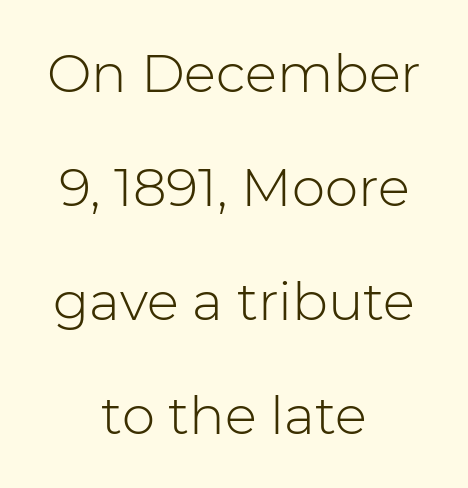
Q: Is the text bold? A: No.
Q: Is the text italic (slanted)? A: No, it is upright.
Q: Is the typeface a serif or a sans-serif typeface? A: Sans-serif.
Q: Is the text underlined? A: No.
Q: How is the paragraph aligned? A: Centered.
Q: Is the spacing between letters normal or unusually wide? A: Normal.
Q: Is the spacing between lines tight, normal or loose? A: Loose.
Q: Width (condensed, normal, or wide)? A: Normal.
Q: Stroke contrast? A: Low.
Q: x-height? A: Medium.
Q: Monospaced? A: No.
